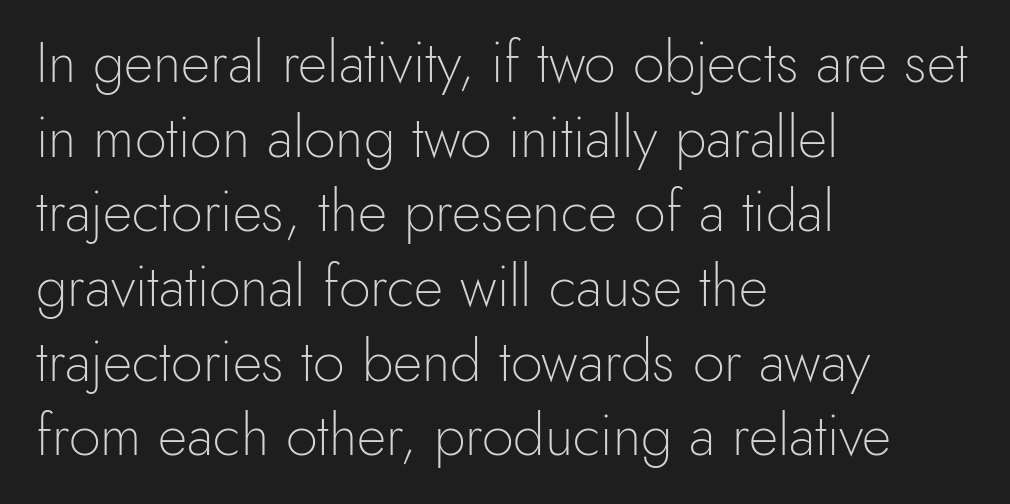
{"serif": "no", "italic": "no", "bold": "no", "weight": "light", "width": "normal", "x_height": "small", "monospaced": "no", "underline": "no", "align": "left", "line_spacing": "normal", "line_spacing_ratio": 1.31, "letter_spacing": "normal", "letter_spacing_em": 0.0, "glyph_px": 57}
